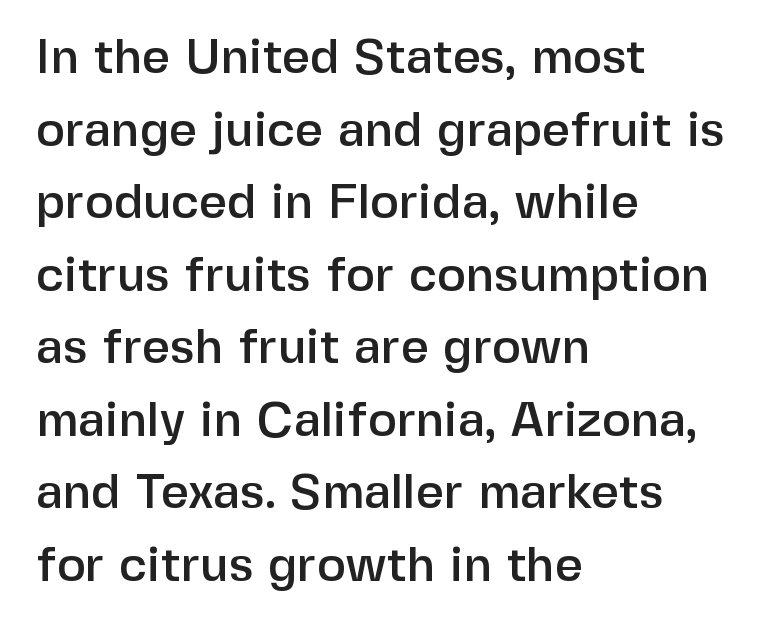
The image shows 49 px sans-serif type, upright; set left-aligned, normal line spacing (1.48x), normal letter spacing, not underlined; low stroke contrast and a medium x-height.
